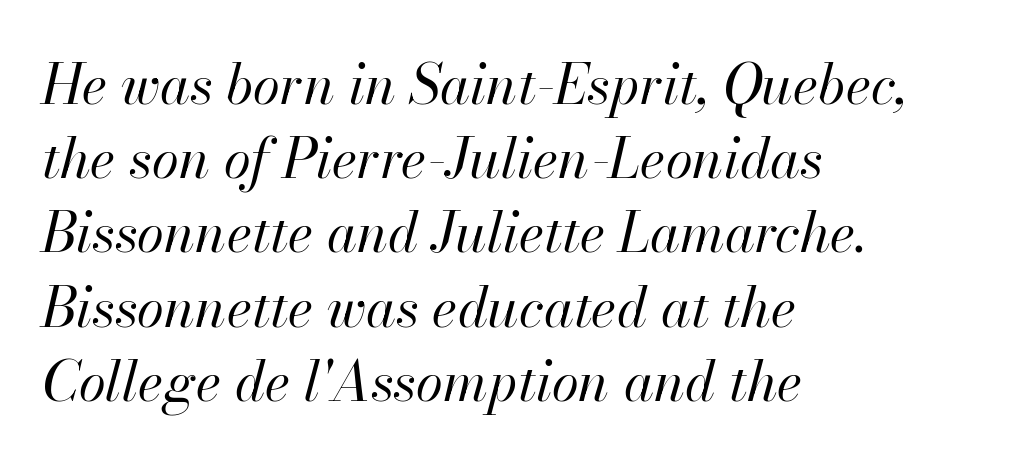
This is not heavy type; no bold has been used. Leading matches the norm, producing a regular column. In terms of letterspacing, this is plain default setting. Proportional: the letters do not fall into vertical columns. In terms of posture, this sample is oblique. No word sits above an underline.
